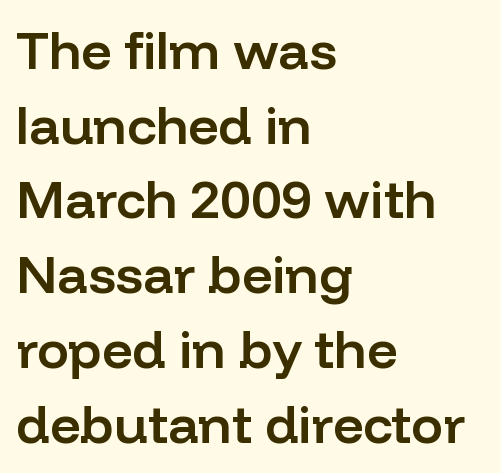
The image shows 53 px semibold sans-serif type, upright; set left-aligned, normal line spacing (1.41x), normal letter spacing, not underlined; low stroke contrast and a medium x-height.
